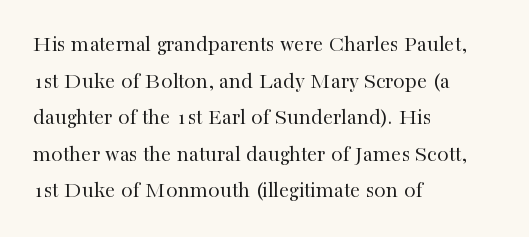
Notice how descenders clear the ascenders below comfortably — that's standard leading. Heft: none added — not bold. Posture: upright roman. The tracking reads as untouched default to a designer's eye. If you drew a ruler down the left edge, every line would touch it.
